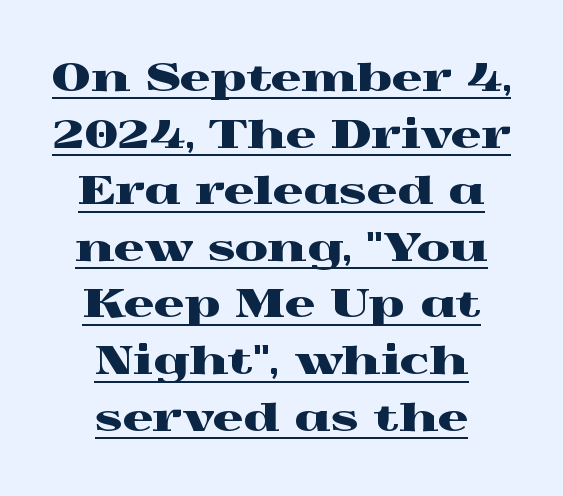
The image shows 38 px wide serif type, upright; set centered, normal line spacing (1.49x), normal letter spacing, underlined; a medium x-height.
